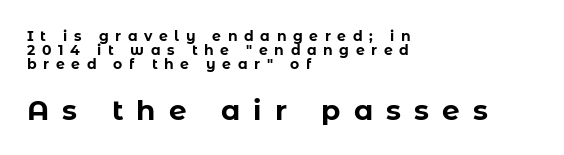
Only glyphs here, with clear space below each row. The following chunk of copy outweighs the initial chunk in type size. Letter spacing: wide. A dark, heavy texture on the line: the type is bold.
